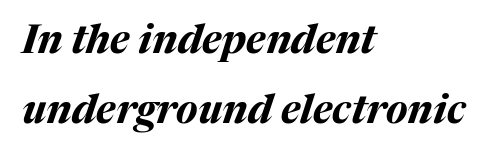
{"italic": "yes", "lean": "right", "slant_degrees": 17, "bold": "yes", "weight": "bold", "width": "normal", "stroke_contrast": "medium", "x_height": "medium", "monospaced": "no", "underline": "no", "align": "left", "line_spacing_ratio": 1.75, "letter_spacing": "normal", "letter_spacing_em": 0.0, "glyph_px": 40}
